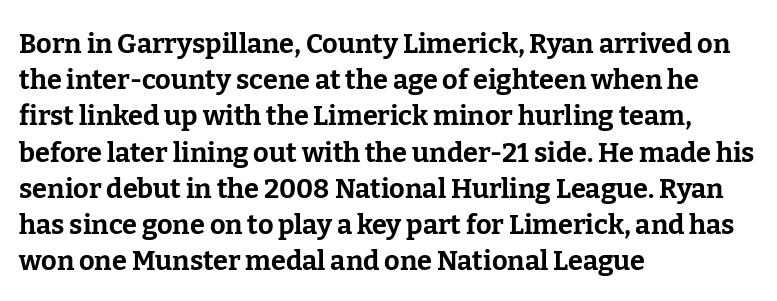
Q: Is the text bold? A: Yes.
Q: Is the text italic (slanted)? A: No, it is upright.
Q: Is the text underlined? A: No.
Q: How is the paragraph aligned? A: Left-aligned.
Q: Is the spacing between letters normal or unusually wide? A: Normal.
Q: Is the spacing between lines tight, normal or loose? A: Normal.
